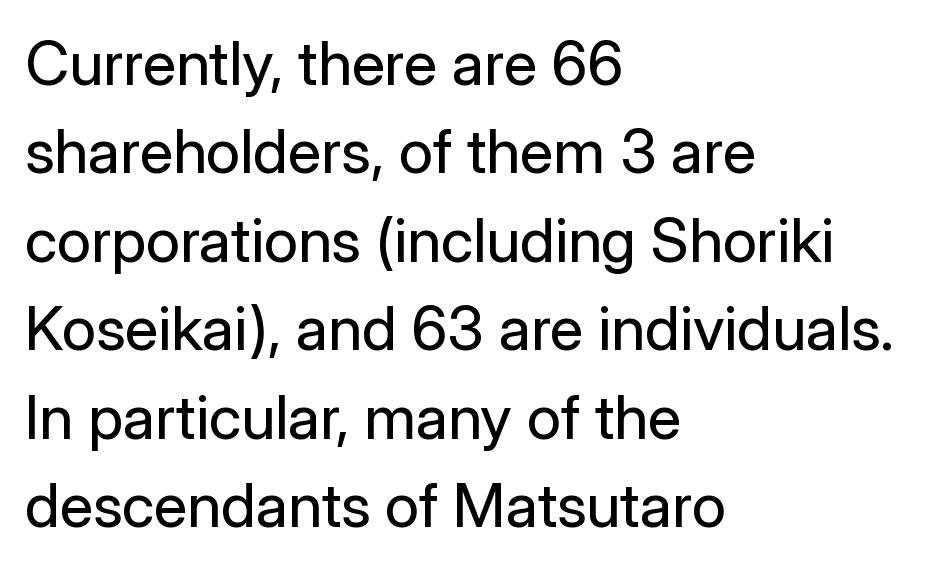
The image shows 61 px regular-weight sans-serif type, upright; set left-aligned, normal line spacing (1.45x), normal letter spacing, not underlined; low stroke contrast and a medium x-height.
